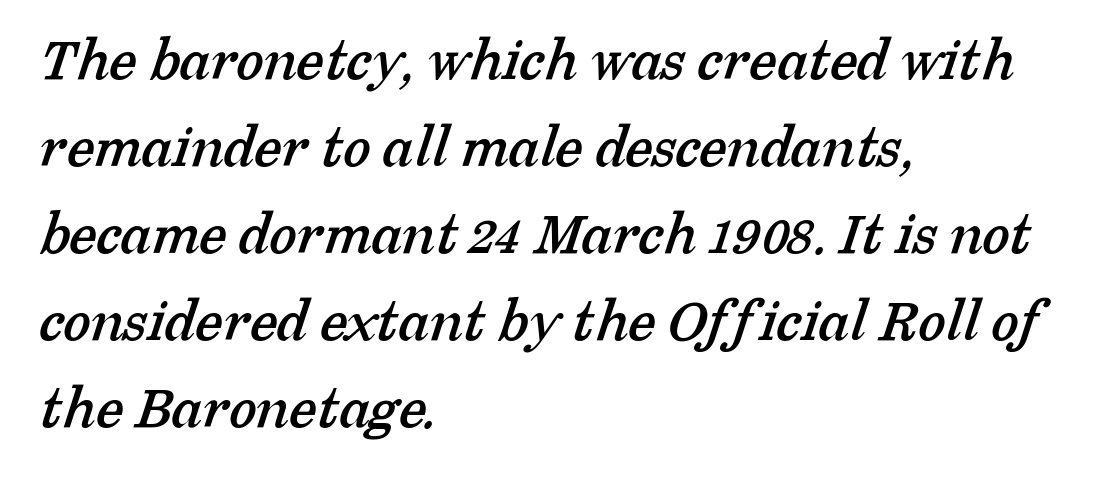
{"serif": "yes", "width": "normal", "stroke_contrast": "low", "x_height": "medium", "monospaced": "no", "underline": "no", "align": "left", "line_spacing": "normal", "line_spacing_ratio": 1.38, "letter_spacing": "normal", "letter_spacing_em": 0.0, "glyph_px": 63}
